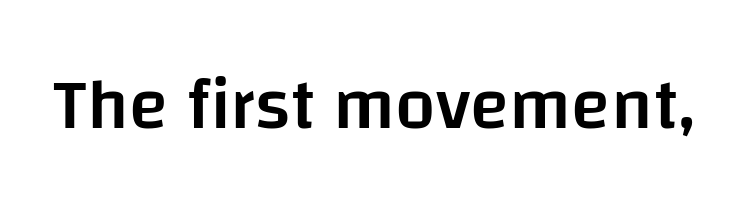
The image shows 72 px semibold sans-serif type, upright; set normal letter spacing, not underlined; low stroke contrast and a large x-height.
